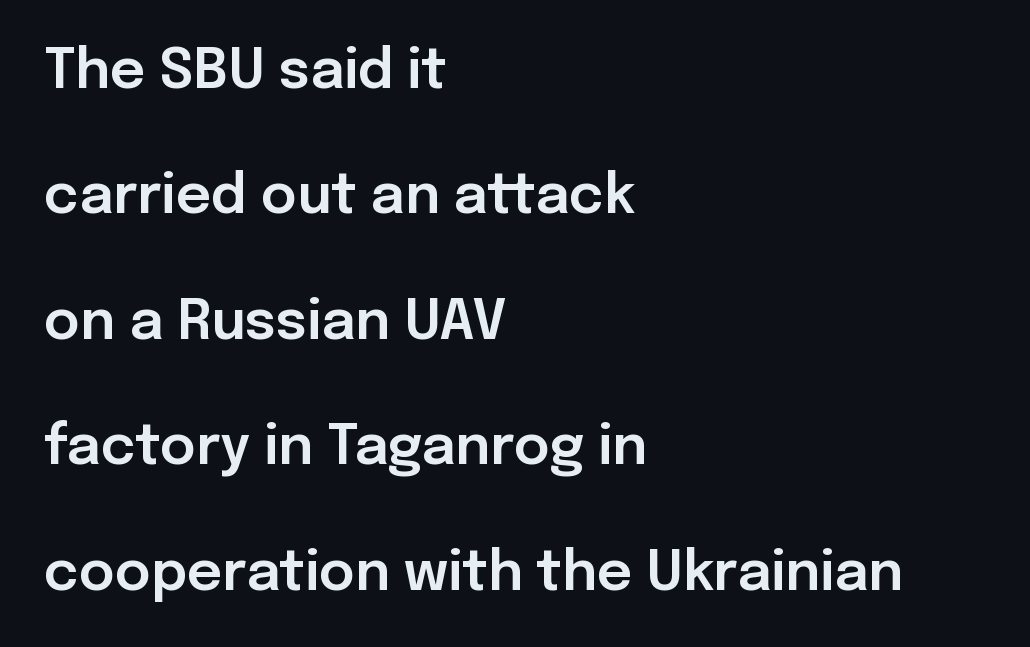
Q: Is the text italic (slanted)? A: No, it is upright.
Q: Is the typeface a serif or a sans-serif typeface? A: Sans-serif.
Q: Is the text underlined? A: No.
Q: How is the paragraph aligned? A: Left-aligned.
Q: Is the spacing between letters normal or unusually wide? A: Normal.
Q: Is the spacing between lines tight, normal or loose? A: Loose.
Q: Width (condensed, normal, or wide)? A: Normal.
Q: Stroke contrast? A: Low.
Q: x-height? A: Medium.
Q: Monospaced? A: No.
